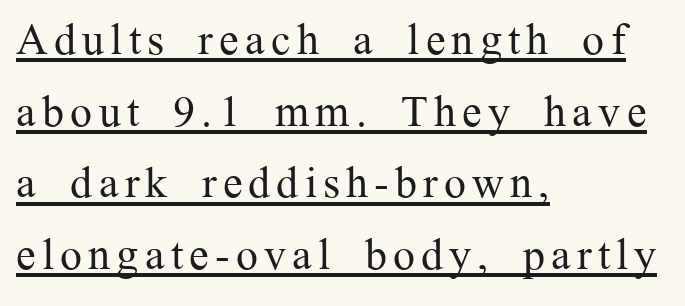
Vertical spacing — default. The text block is weighted toward the left margin, trailing off unevenly rightward. The passage shown is underscored from start to finish. Serif or sans? Serif — the stroke terminals have little feet.
